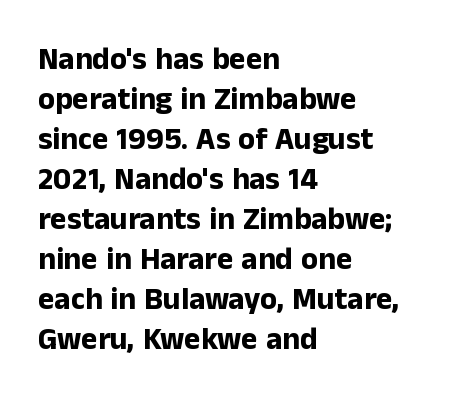
{"serif": "no", "italic": "no", "bold": "yes", "weight": "bold", "width": "normal", "stroke_contrast": "low", "x_height": "medium", "monospaced": "no", "underline": "no", "align": "left", "line_spacing": "normal", "line_spacing_ratio": 1.29, "letter_spacing": "normal", "letter_spacing_em": 0.0, "glyph_px": 31}
